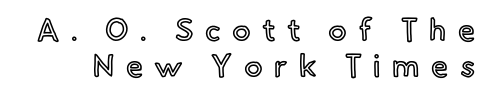
The image shows 31 px text type, upright; set line spacing 1.17x, unusually wide letter spacing (+0.37 em), not underlined; a small x-height.
